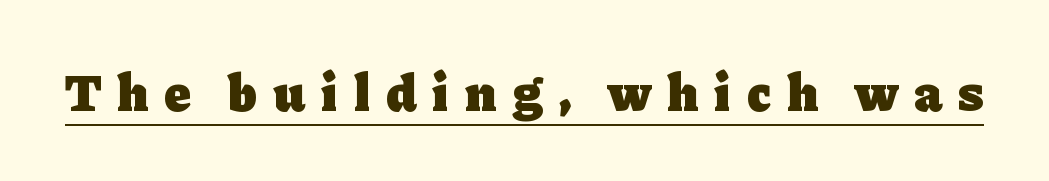
{"serif": "yes", "italic": "no", "bold": "yes", "weight": "heavy", "width": "normal", "stroke_contrast": "low", "x_height": "medium", "monospaced": "no", "underline": "yes", "letter_spacing": "wide", "letter_spacing_em": 0.31, "glyph_px": 52}
